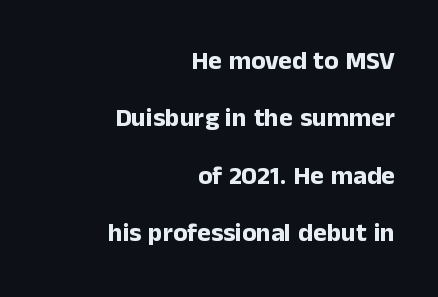
Q: Is the text bold? A: Yes.
Q: Is the text italic (slanted)? A: No, it is upright.
Q: Is the text underlined? A: No.
Q: How is the paragraph aligned? A: Right-aligned.
Q: Is the spacing between letters normal or unusually wide? A: Normal.
Q: Is the spacing between lines tight, normal or loose? A: Loose.
